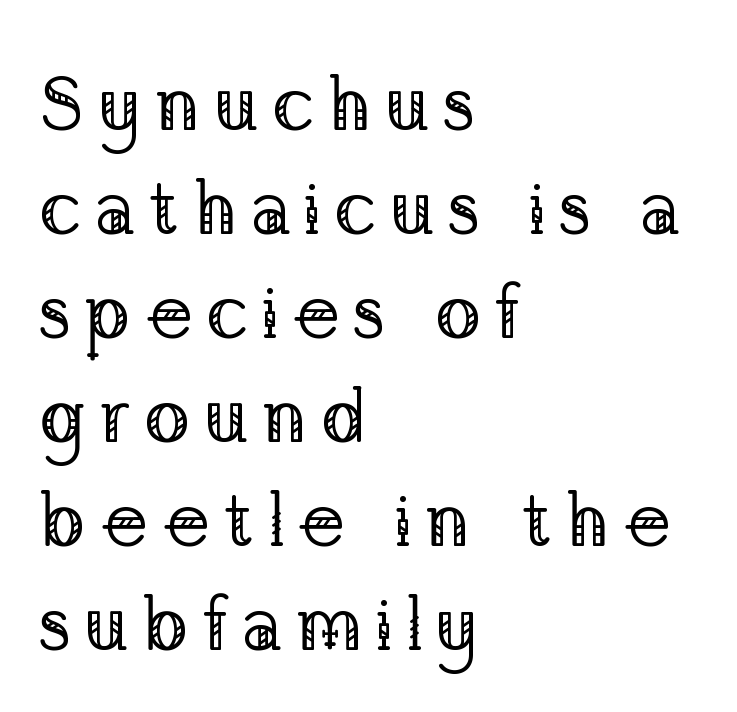
The designer went with a serif here, giving each stem small feet. The passage shown is typed in a proportional face where columns would drift. Rendered with straight, roman letterforms. Is this a heavy cut? Hardly; it is regular or lighter. Compared with a centered layout, this one pins lines to the left instead. Each new line begins a customary step beneath the previous one.
